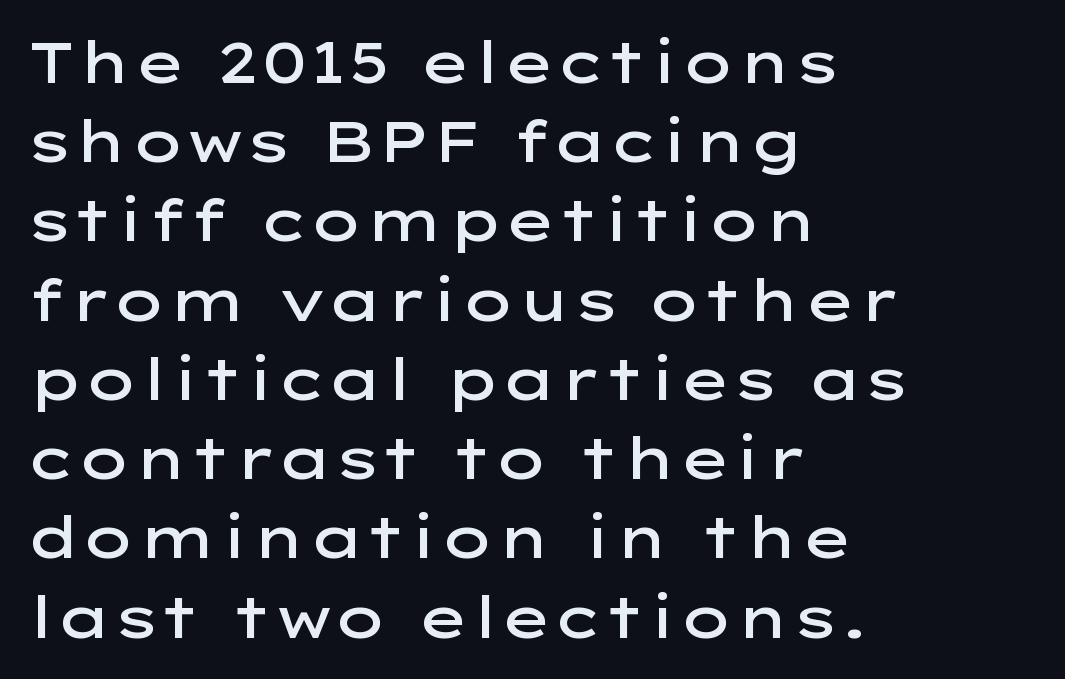
Q: Is the text bold? A: Semi-bold.
Q: Is the text italic (slanted)? A: No, it is upright.
Q: Is the typeface a serif or a sans-serif typeface? A: Sans-serif.
Q: Is the text underlined? A: No.
Q: How is the paragraph aligned? A: Left-aligned.
Q: Is the spacing between letters normal or unusually wide? A: Normal.
Q: Is the spacing between lines tight, normal or loose? A: Normal.
Q: Width (condensed, normal, or wide)? A: Wide.
Q: Stroke contrast? A: Low.
Q: x-height? A: Medium.
Q: Monospaced? A: No.
